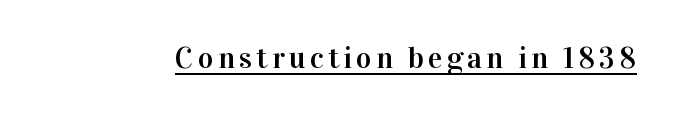
{"serif": "yes", "italic": "no", "width": "normal", "stroke_contrast": "high", "x_height": "medium", "monospaced": "no", "underline": "yes", "glyph_px": 30}
